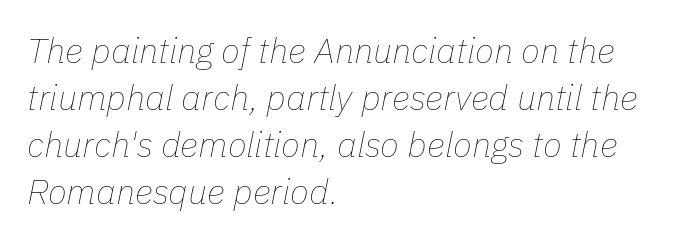
{"italic": "yes", "lean": "right", "slant_degrees": 11, "bold": "no", "weight": "thin", "width": "normal", "stroke_contrast": "low", "x_height": "medium", "monospaced": "no", "underline": "no", "align": "left", "line_spacing": "normal", "line_spacing_ratio": 1.34, "letter_spacing": "normal", "letter_spacing_em": 0.0, "glyph_px": 35}
